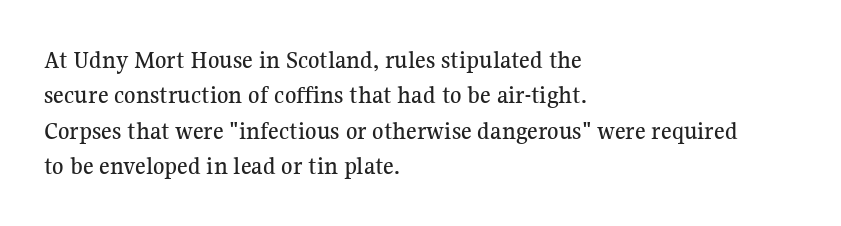
The passage shown stacks its lines at a standard gap. These lines stack with their left ends in a neat column. A roman cut, with each character standing at attention. Caption: standard tracking, unaltered. Words float on clear page, feet unadorned.
